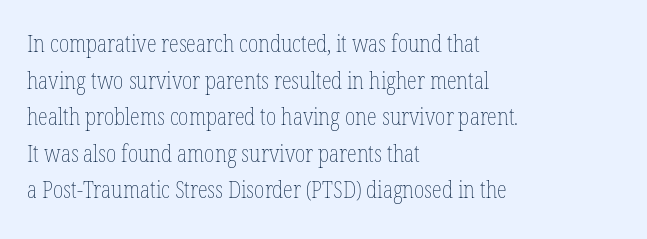
{"italic": "no", "bold": "no", "underline": "no", "align": "left", "line_spacing": "normal", "line_spacing_ratio": 1.59, "letter_spacing": "normal", "letter_spacing_em": 0.0, "glyph_px": 23}
